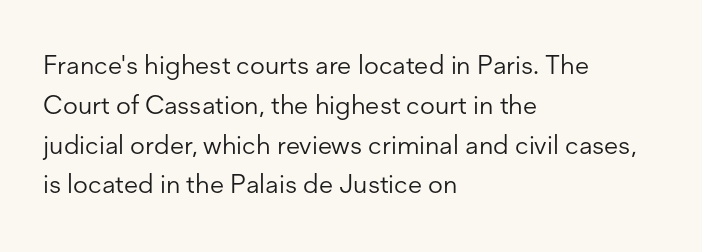
Nobody touched the tracking dial on this one. Line starts are locked; line ends wander. The block of text has a typical density, with ordinary space between rows. The glyphs are unaccompanied by any horizontal stroke below them. Notice how the stems are strictly vertical — no italics here. These glyphs show unthickened strokes, regular width or finer.
